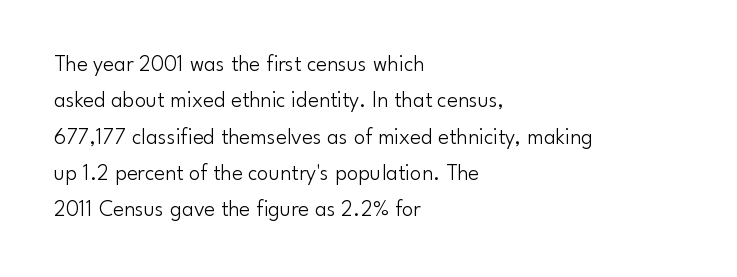
Compared with typical paragraphs, the rows here are spaced about the same. The letterforms sit at book weight or below. Ascenders rise straight up at ninety degrees. The lines are quadded left. Check the space under the baseline: it is left empty. Tracking value appears to be zero — textbook default spacing.
